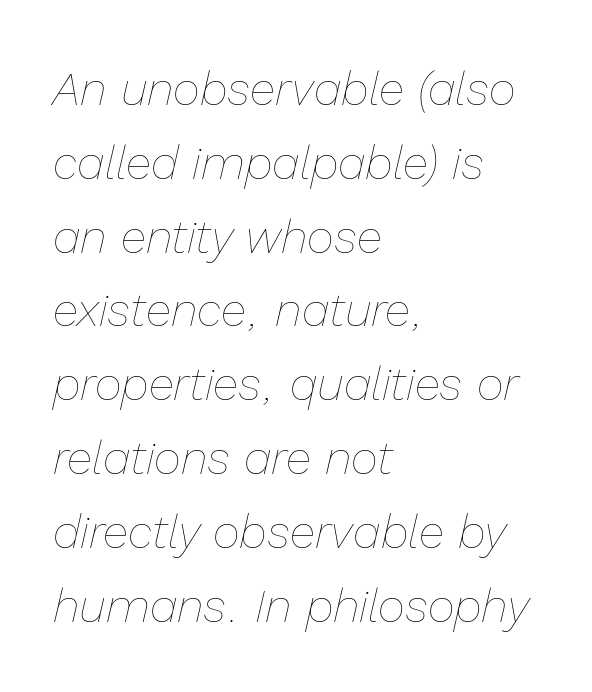
Q: Is the text bold? A: No.
Q: Is the text italic (slanted)? A: Yes, it leans right by about 13 degrees.
Q: Is the text underlined? A: No.
Q: How is the paragraph aligned? A: Left-aligned.
Q: Is the spacing between letters normal or unusually wide? A: Normal.
Q: Is the spacing between lines tight, normal or loose? A: Normal.
Q: Width (condensed, normal, or wide)? A: Normal.
Q: Stroke contrast? A: Low.
Q: x-height? A: Medium.
Q: Monospaced? A: No.
